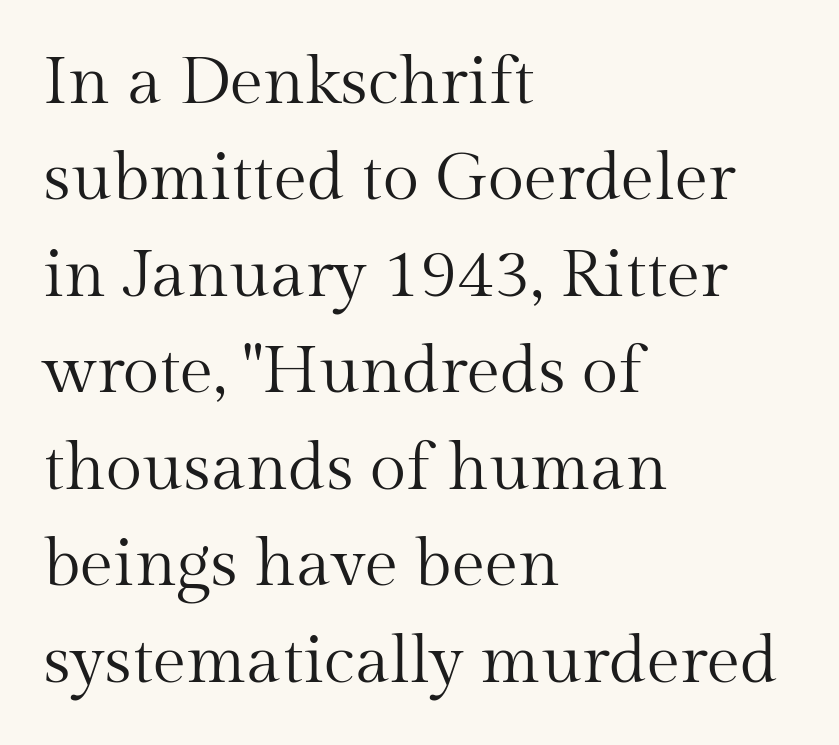
Line beginnings align vertically; line endings do not. The words here are not underlined. Unlike a clean sans, this face finishes its strokes with serifs. Character widths vary here, with narrow letters taking less room than wide ones. Here the glyphs are tracked normally, forming tight word shapes. A typesetter would call this leading conventional body-copy spacing.
